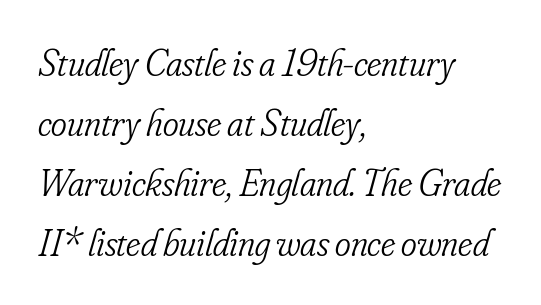
Q: Is the text bold? A: No.
Q: Is the text italic (slanted)? A: Yes, it leans right by about 16 degrees.
Q: Is the typeface a serif or a sans-serif typeface? A: Serif.
Q: Is the text underlined? A: No.
Q: How is the paragraph aligned? A: Left-aligned.
Q: Is the spacing between letters normal or unusually wide? A: Normal.
Q: Is the spacing between lines tight, normal or loose? A: Normal.
Q: Width (condensed, normal, or wide)? A: Condensed.
Q: Stroke contrast? A: Low.
Q: x-height? A: Small.
Q: Monospaced? A: No.
